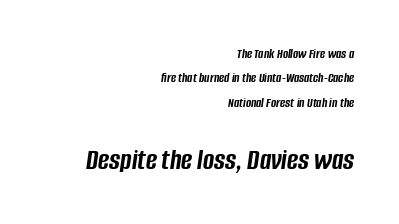
The image shows 30 px semibold, condensed type, italic (leaning right); set right-aligned, line spacing 1.75x, normal letter spacing, not underlined; the second (bottom) block is 2.14x larger; low stroke contrast and a large x-height.
